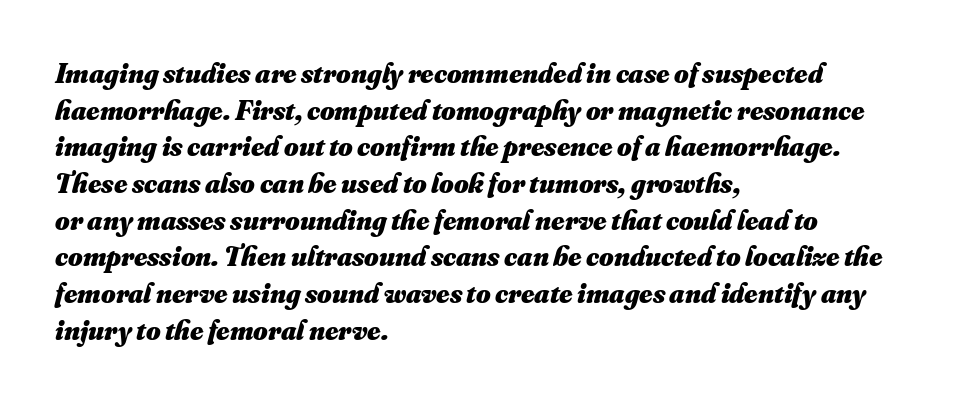
Typeset ragged right — the left edge is the straight one. Varying glyph widths throughout — classic text-font behaviour. Decoration check: the copy has no underline. A dark, heavy texture on the line: the type is bold.
